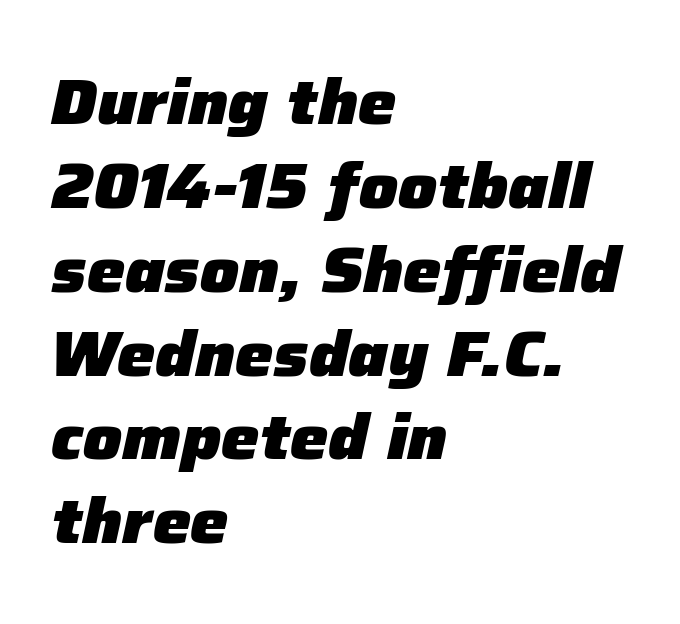
{"italic": "yes", "lean": "right", "slant_degrees": 12, "bold": "yes", "weight": "heavy", "width": "normal", "stroke_contrast": "low", "x_height": "medium", "monospaced": "no", "underline": "no", "align": "left", "line_spacing": "normal", "line_spacing_ratio": 1.31, "letter_spacing": "normal", "letter_spacing_em": 0.0, "glyph_px": 64}
